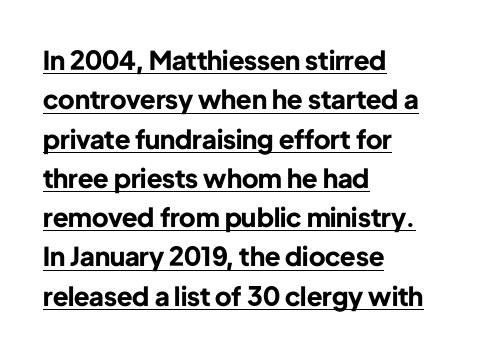
{"italic": "no", "bold": "yes", "underline": "yes", "align": "left", "line_spacing": "normal", "line_spacing_ratio": 1.51, "letter_spacing": "normal", "letter_spacing_em": 0.0, "glyph_px": 26}
